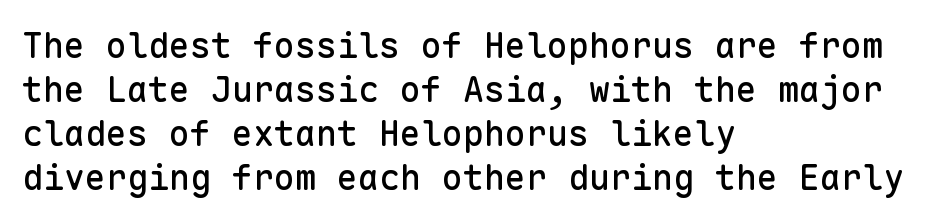
{"serif": "no", "italic": "no", "width": "normal", "stroke_contrast": "low", "x_height": "medium", "monospaced": "yes", "underline": "no", "align": "left", "line_spacing": "normal", "line_spacing_ratio": 1.26, "letter_spacing": "normal", "letter_spacing_em": 0.0, "glyph_px": 35}
